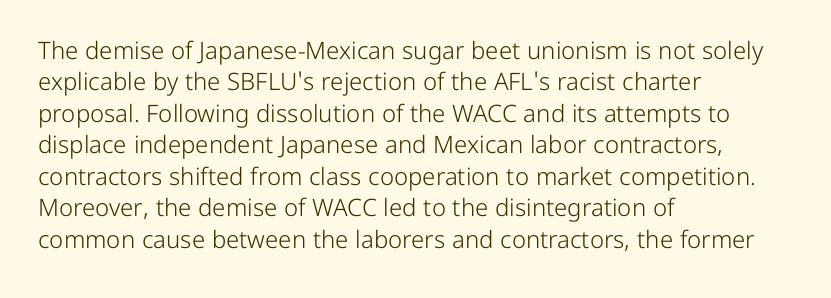
{"italic": "no", "bold": "no", "underline": "no", "align": "left", "line_spacing": "normal", "line_spacing_ratio": 1.31, "letter_spacing": "normal", "letter_spacing_em": 0.0, "glyph_px": 24}
